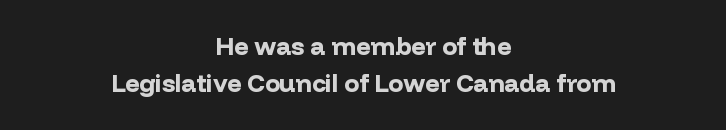
The rendering uses a bold face; every stroke is thick and dark. Normally led — the rows are evenly, conventionally spaced. The line texture is even and compact thanks to regular tracking. The setting favours the middle, as headings and verse often do. Check under the words: just untouched page. The lettering holds an erect, upright posture throughout.
